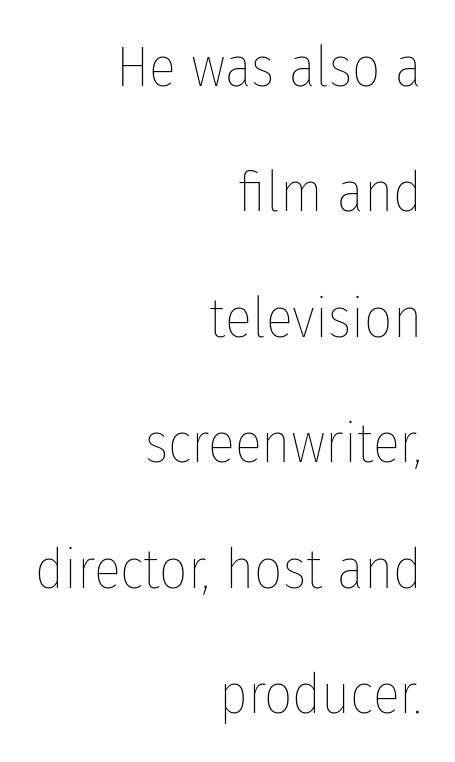
Check under the words: just untouched page. The passage shown stacks its lines with a broad gap. Here the designer chose a conventional face with non-uniform glyph widths. A roman cut, with each character standing at attention. This sample uses plain, unmodified letter spacing.
